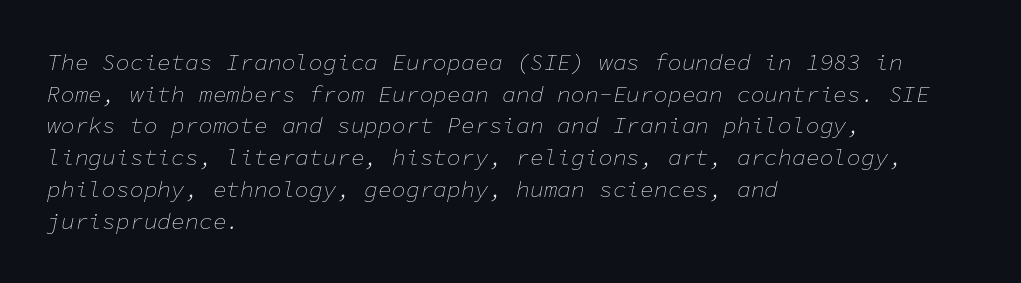
The image shows 23 px text type, italic (leaning right); set left-aligned, normal line spacing (1.38x), normal letter spacing, not underlined.
